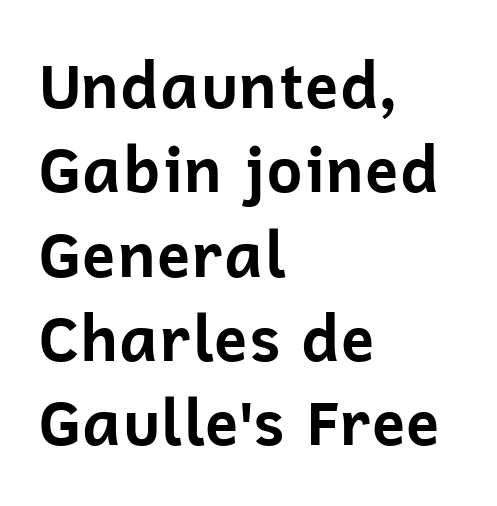
{"serif": "no", "italic": "no", "bold": "yes", "weight": "bold", "width": "normal", "stroke_contrast": "low", "x_height": "medium", "monospaced": "no", "underline": "no", "align": "left", "line_spacing": "normal", "line_spacing_ratio": 1.36, "letter_spacing": "normal", "letter_spacing_em": 0.0, "glyph_px": 62}
